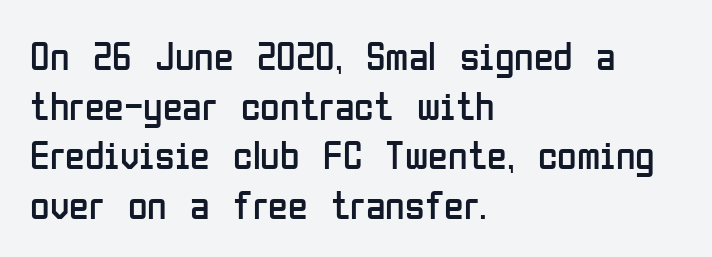
{"serif": "no", "italic": "no", "bold": "no", "weight": "regular", "width": "condensed", "stroke_contrast": "low", "x_height": "medium", "monospaced": "no", "underline": "no", "align": "left", "line_spacing_ratio": 1.24, "letter_spacing": "normal", "letter_spacing_em": 0.0, "glyph_px": 40}
